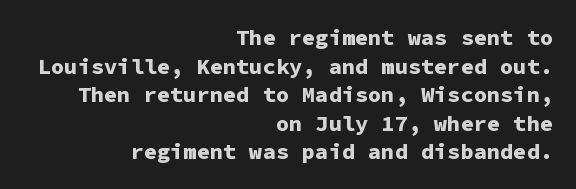
Q: Is the text bold? A: Yes.
Q: Is the text italic (slanted)? A: No, it is upright.
Q: Is the text underlined? A: No.
Q: How is the paragraph aligned? A: Right-aligned.
Q: Is the spacing between letters normal or unusually wide? A: Normal.
Q: Is the spacing between lines tight, normal or loose? A: Normal.
